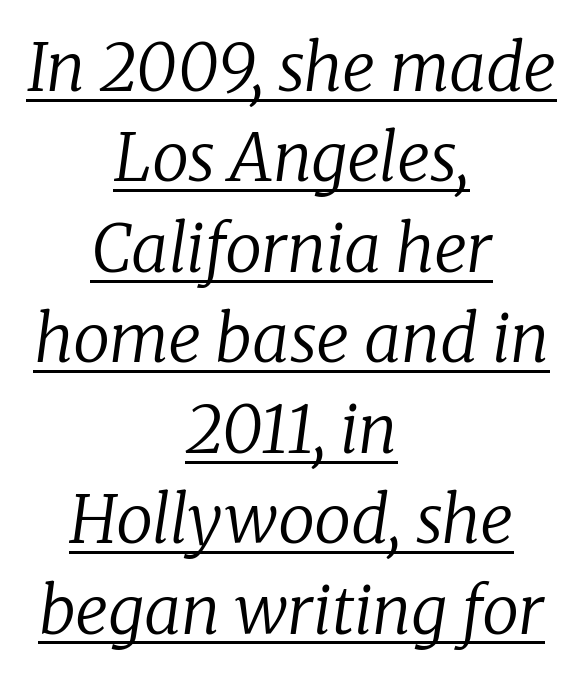
The image shows 66 px regular-weight serif type, italic (leaning right); set centered, normal line spacing (1.37x), normal letter spacing, underlined; low stroke contrast and a medium x-height.
